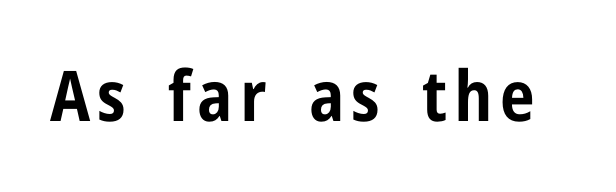
The image shows 70 px bold, condensed sans-serif type, upright; set not underlined; low stroke contrast and a medium x-height.
